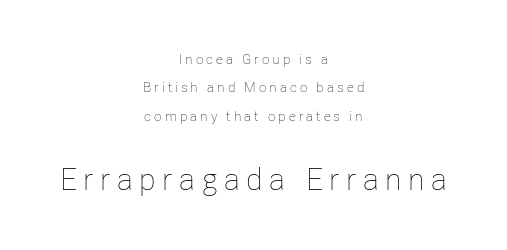
In terms of leading, this rendering errs on the spacious side. One-word summary of the alignment: center. Characters remain perfectly vertical along every line. The passage shown is not underscored anywhere. The type is letterspaced generously, with wide tracking. On a weight scale, this lands at 450 or below.
